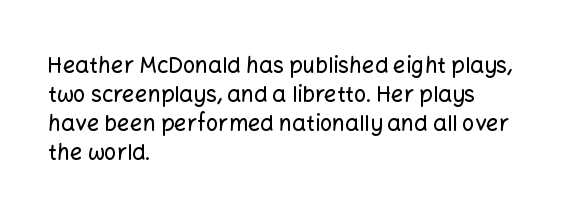
It's the straight-up-and-down kind of type. The horizontal fit of the characters is conventional and even. These lines are set flush left with a ragged right edge. Glance below the letters and you will spot only blank space.
